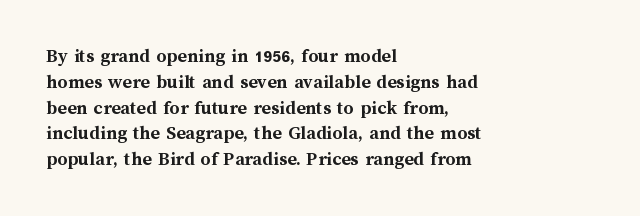
Q: Is the text bold? A: Yes.
Q: Is the text italic (slanted)? A: No, it is upright.
Q: Is the text underlined? A: No.
Q: How is the paragraph aligned? A: Left-aligned.
Q: Is the spacing between letters normal or unusually wide? A: Normal.
Q: Is the spacing between lines tight, normal or loose? A: Normal.
